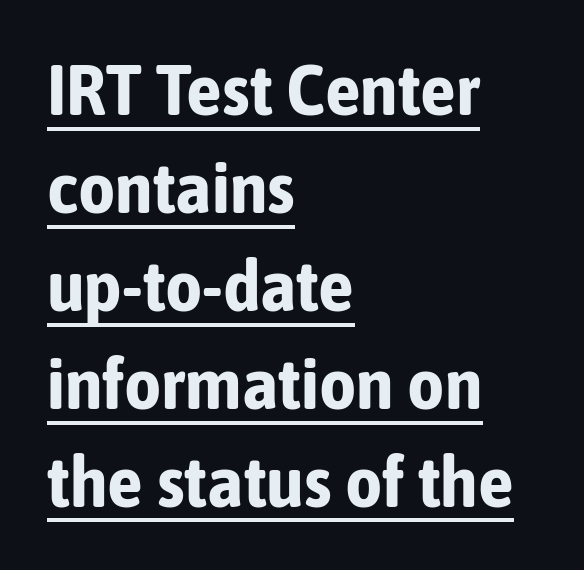
{"serif": "no", "italic": "no", "bold": "yes", "weight": "bold", "width": "condensed", "stroke_contrast": "low", "x_height": "medium", "monospaced": "no", "underline": "yes", "align": "left", "line_spacing": "normal", "line_spacing_ratio": 1.36, "letter_spacing": "normal", "letter_spacing_em": 0.0, "glyph_px": 72}
